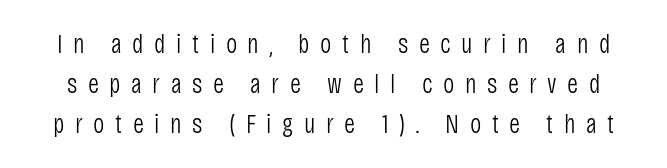
Q: Is the text bold? A: No.
Q: Is the text italic (slanted)? A: No, it is upright.
Q: Is the text underlined? A: No.
Q: Is the spacing between letters normal or unusually wide? A: Unusually wide.
Q: Is the spacing between lines tight, normal or loose? A: Normal.
